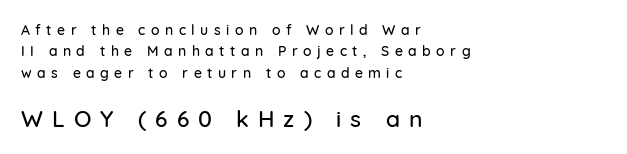
{"italic": "no", "underline": "no", "align": "left", "line_spacing": "normal", "line_spacing_ratio": 1.53, "letter_spacing": "wide", "letter_spacing_em": 0.39, "larger_block": "second", "size_ratio": 1.64, "glyph_px": 23}
